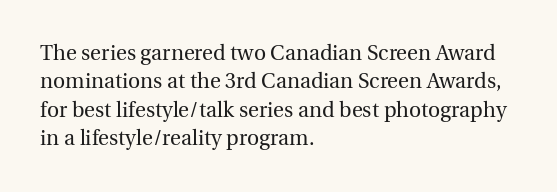
The image shows 21 px text type, upright; set left-aligned, normal line spacing (1.35x), normal letter spacing, not underlined.
